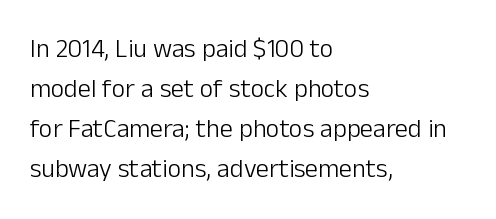
The image shows 26 px text type, upright; set left-aligned, normal line spacing (1.54x), normal letter spacing, not underlined.
